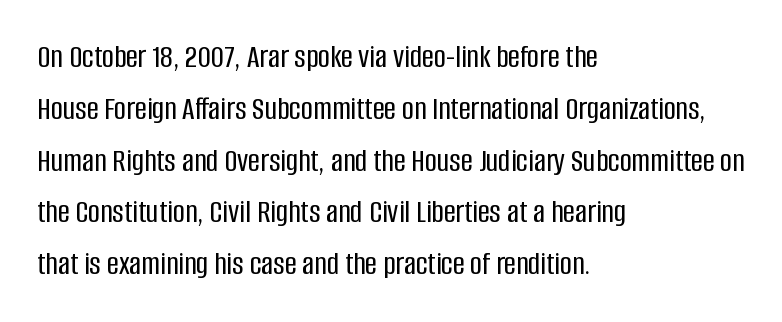
{"serif": "no", "italic": "no", "width": "condensed", "stroke_contrast": "low", "x_height": "large", "monospaced": "no", "underline": "no", "align": "left", "line_spacing": "normal", "line_spacing_ratio": 1.57, "letter_spacing": "normal", "letter_spacing_em": 0.0, "glyph_px": 33}
